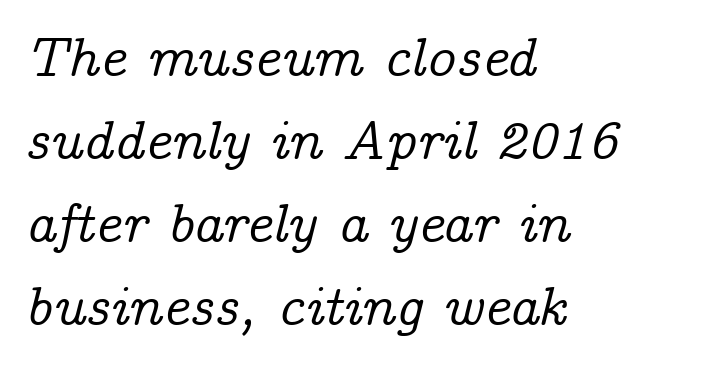
{"serif": "yes", "italic": "yes", "lean": "right", "slant_degrees": 14, "width": "normal", "stroke_contrast": "low", "x_height": "medium", "monospaced": "no", "underline": "no", "align": "left", "line_spacing": "normal", "line_spacing_ratio": 1.48, "letter_spacing": "normal", "letter_spacing_em": 0.0, "glyph_px": 56}
